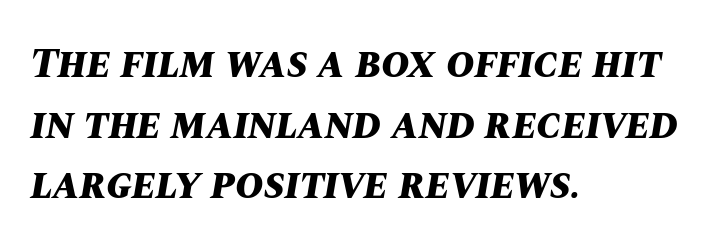
{"italic": "yes", "lean": "right", "slant_degrees": 10, "bold": "yes", "weight": "bold", "width": "normal", "stroke_contrast": "medium", "x_height": "large", "monospaced": "no", "underline": "no", "align": "left", "line_spacing": "normal", "line_spacing_ratio": 1.41, "letter_spacing": "normal", "letter_spacing_em": 0.0, "glyph_px": 43}
